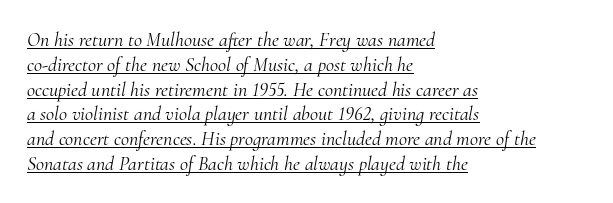
{"italic": "yes", "lean": "right", "slant_degrees": 10, "bold": "no", "underline": "yes", "align": "left", "line_spacing_ratio": 1.24, "letter_spacing": "normal", "letter_spacing_em": 0.0, "glyph_px": 20}
